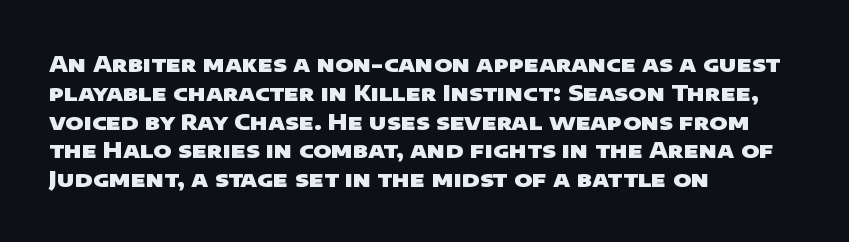
Q: Is the text bold? A: Yes.
Q: Is the text underlined? A: No.
Q: How is the paragraph aligned? A: Left-aligned.
Q: Is the spacing between letters normal or unusually wide? A: Normal.
Q: Is the spacing between lines tight, normal or loose? A: Normal.
